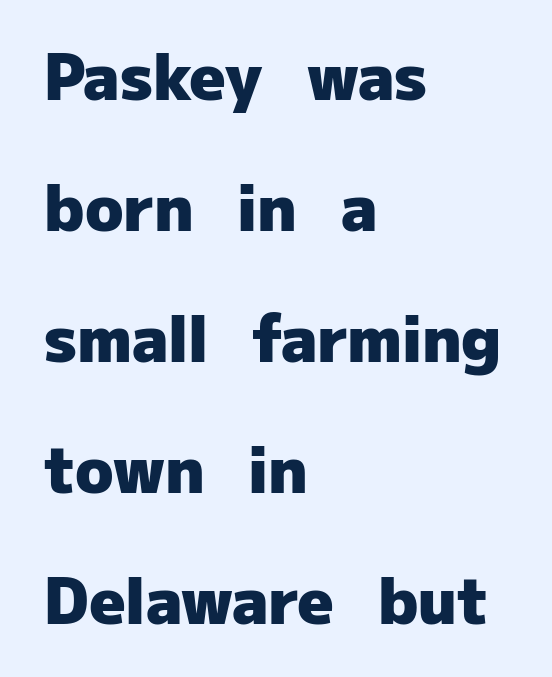
Compared with typical paragraphs, the rows here are farther apart. The gap between lines stays unmarked. Proportional: the letters do not fall into vertical columns. Set as a true bold cut, around the 700 mark.
